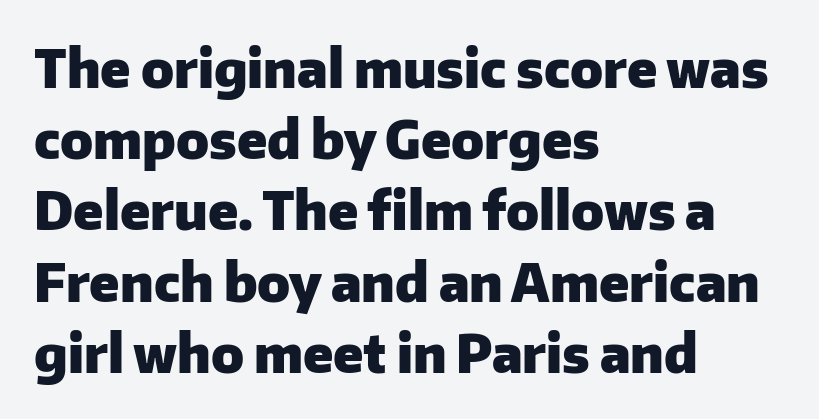
{"serif": "no", "italic": "no", "bold": "yes", "weight": "heavy", "width": "normal", "stroke_contrast": "low", "x_height": "medium", "monospaced": "no", "underline": "no", "align": "left", "line_spacing": "normal", "line_spacing_ratio": 1.37, "letter_spacing": "normal", "letter_spacing_em": 0.0, "glyph_px": 52}
